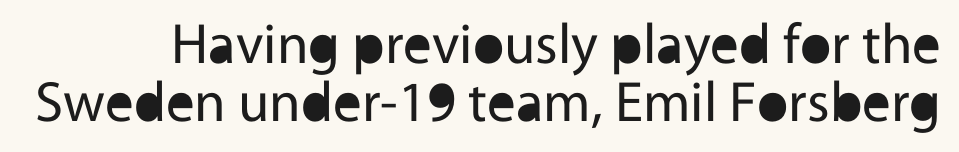
Here the designer chose a conventional face with non-uniform glyph widths. Quick note: underline off. Between one letter and the next there's only the usual sliver of space. Stems here are at most as thick as an everyday book face. Horizontal bands of white between lines are thin slivers. This sample uses a sans-serif face.
